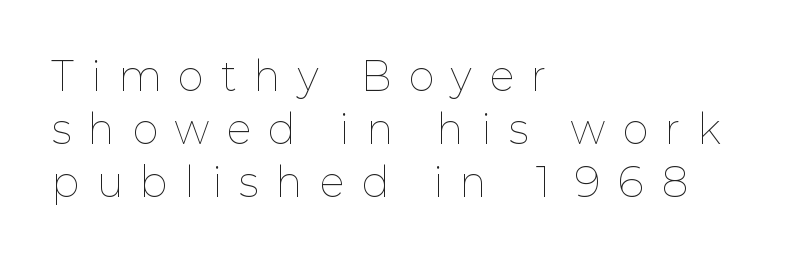
{"italic": "no", "bold": "no", "weight": "thin", "width": "normal", "stroke_contrast": "low", "x_height": "medium", "monospaced": "no", "underline": "no", "align": "left", "line_spacing": "normal", "line_spacing_ratio": 1.36, "letter_spacing": "wide", "letter_spacing_em": 0.46, "glyph_px": 39}
